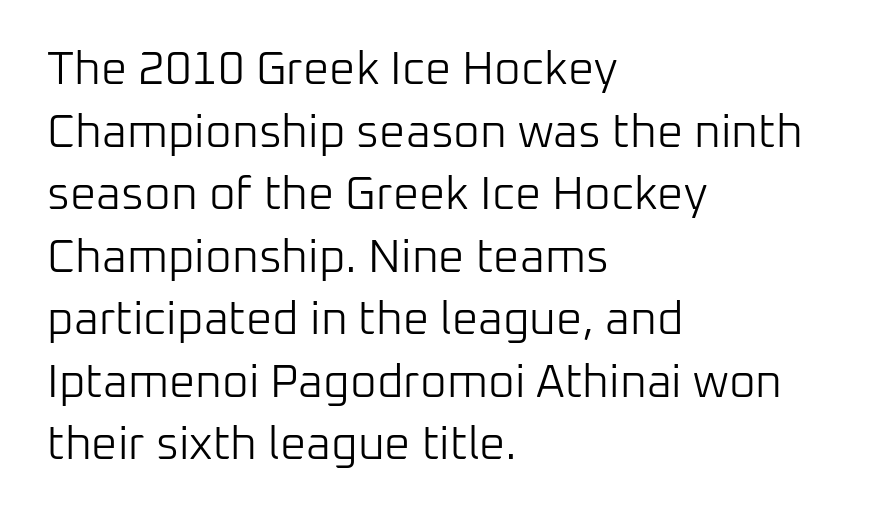
The image shows 46 px light sans-serif type, upright; set left-aligned, normal line spacing (1.36x), normal letter spacing, not underlined; low stroke contrast and a medium x-height.
